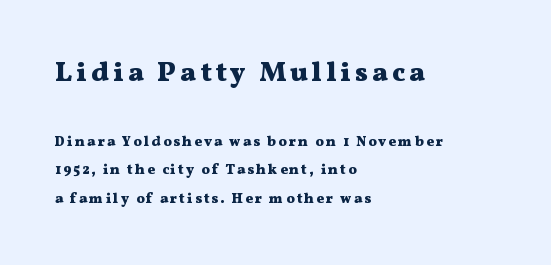
{"italic": "no", "bold": "yes", "underline": "no", "align": "left", "line_spacing": "loose", "line_spacing_ratio": 2.04, "larger_block": "first", "size_ratio": 1.93, "glyph_px": 27}
